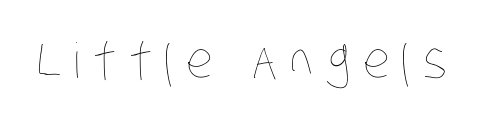
The image shows 48 px thin, condensed type; set unusually wide letter spacing (+0.26 em), not underlined; low stroke contrast and a large x-height.
